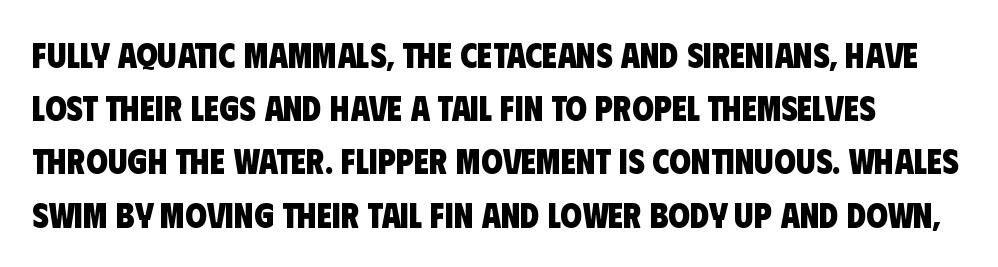
The image shows 35 px heavy, condensed sans-serif type; set normal line spacing (1.52x), normal letter spacing, not underlined; low stroke contrast and a large x-height.
